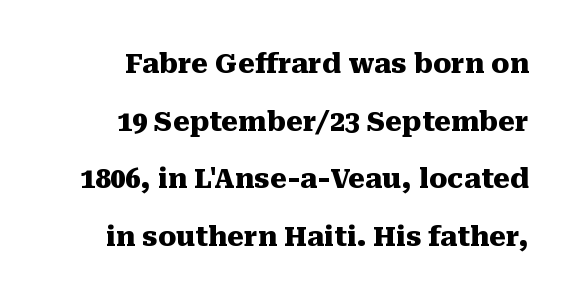
The image shows 27 px bold type, upright; set loose line spacing (2.13x), normal letter spacing, not underlined.
